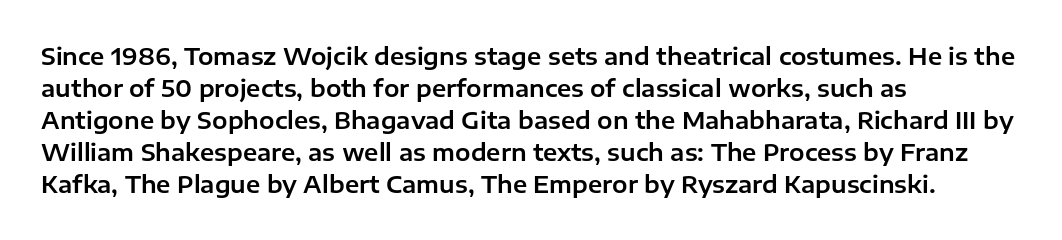
Q: Is the text italic (slanted)? A: No, it is upright.
Q: Is the text underlined? A: No.
Q: How is the paragraph aligned? A: Left-aligned.
Q: Is the spacing between letters normal or unusually wide? A: Normal.
Q: Is the spacing between lines tight, normal or loose? A: Normal.
